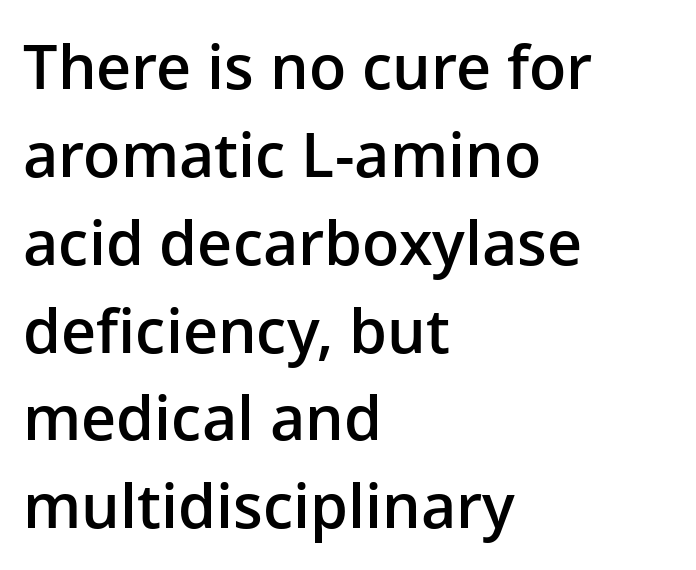
The setting favours the left margin, as ordinary paragraphs usually do. Each letter keeps its own natural width here, so spacing adapts to shape. Regarding leading, the lines here are spaced in the standard way. The font family rendered here belongs to the sans-serif group. Characters follow at the spacing the type designer built in. The letters stand upright; this is a roman face.
